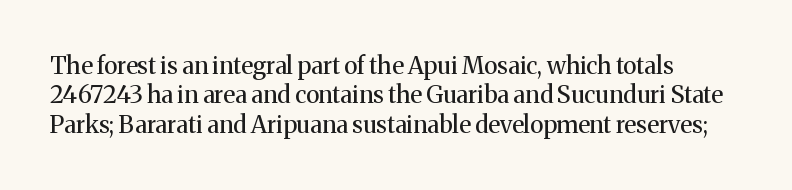
Q: Is the text bold? A: No.
Q: Is the text italic (slanted)? A: No, it is upright.
Q: Is the text underlined? A: No.
Q: Is the spacing between letters normal or unusually wide? A: Normal.
